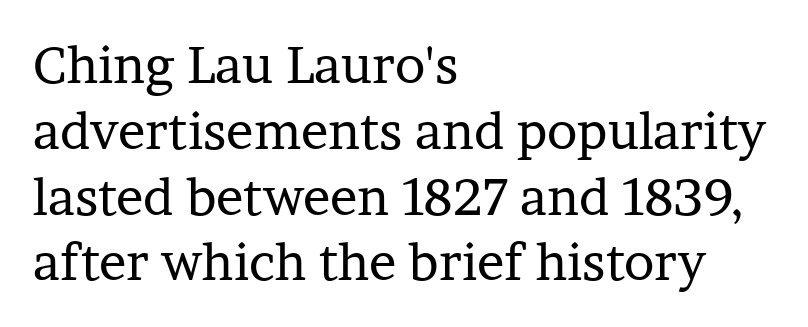
This rendering leaves character spacing at its baseline value. You could not count columns in this text — the font is proportionally spaced. A typesetter would mark this as roman, not italic. The baseline area is clear.
